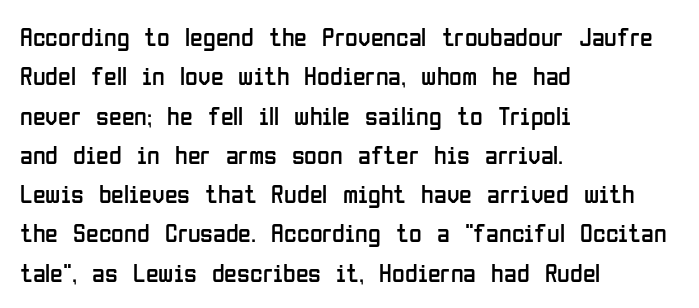
A typesetter would mark this as roman, not italic. Does the leading feel generous? No, just average. The typesetter chose a ragged-right arrangement here. The gaps between neighbouring characters are ordinary and unremarkable. Is this a heavy cut? Hardly; it is regular or lighter. The space directly below the letters is spotless.
